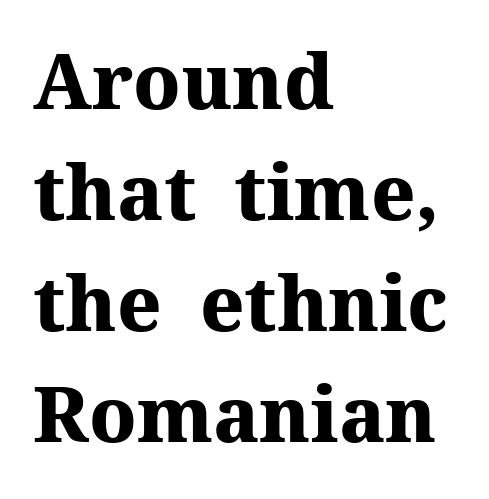
The image shows 76 px heavy serif type, upright; set left-aligned, normal line spacing (1.46x), normal letter spacing, not underlined; medium stroke contrast and a medium x-height.
